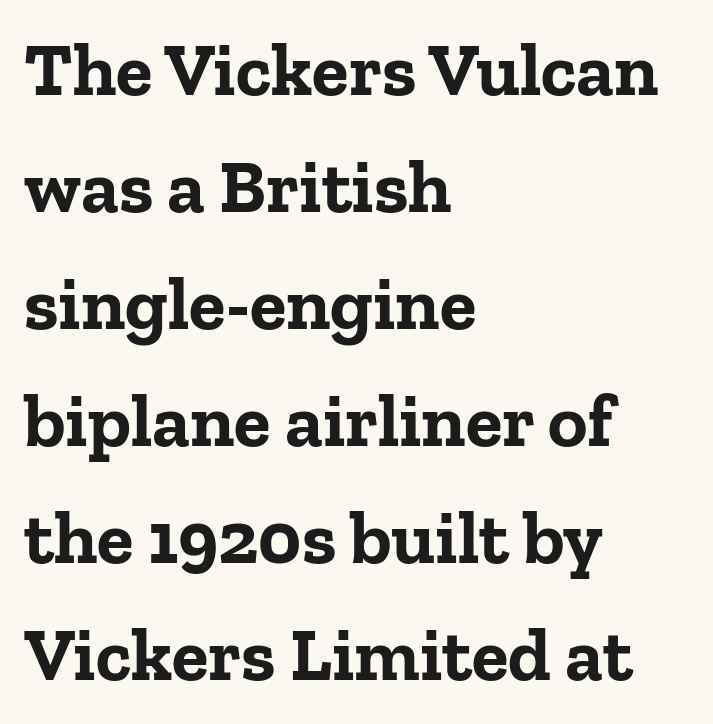
Q: Is the text bold? A: Yes.
Q: Is the text italic (slanted)? A: No, it is upright.
Q: Is the typeface a serif or a sans-serif typeface? A: Serif.
Q: Is the text underlined? A: No.
Q: How is the paragraph aligned? A: Left-aligned.
Q: Is the spacing between letters normal or unusually wide? A: Normal.
Q: Is the spacing between lines tight, normal or loose? A: Normal.
Q: Width (condensed, normal, or wide)? A: Normal.
Q: Stroke contrast? A: Low.
Q: x-height? A: Medium.
Q: Monospaced? A: No.
